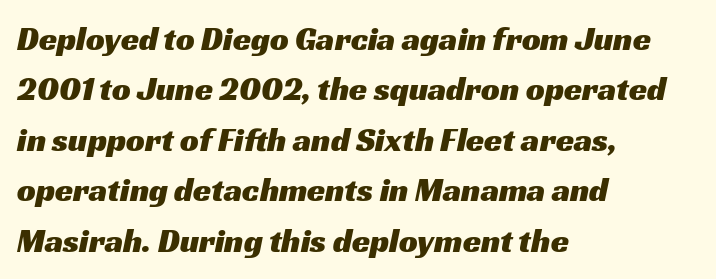
The image shows 33 px wide sans-serif type; set left-aligned, normal line spacing (1.53x), normal letter spacing, not underlined; medium stroke contrast and a medium x-height.
